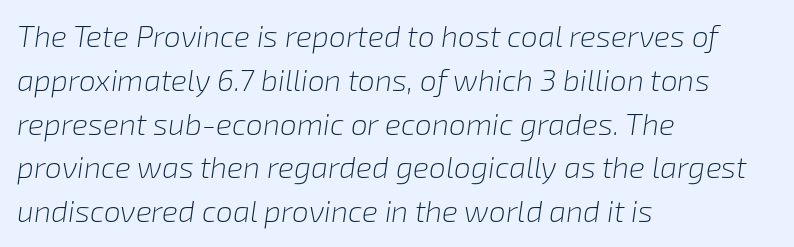
Q: Is the text bold? A: No.
Q: Is the text italic (slanted)? A: Yes, it leans right by about 8 degrees.
Q: Is the text underlined? A: No.
Q: How is the paragraph aligned? A: Left-aligned.
Q: Is the spacing between letters normal or unusually wide? A: Normal.
Q: Is the spacing between lines tight, normal or loose? A: Normal.
Q: Width (condensed, normal, or wide)? A: Normal.
Q: Stroke contrast? A: Low.
Q: x-height? A: Medium.
Q: Monospaced? A: No.
